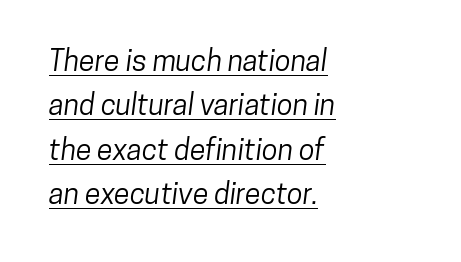
{"serif": "no", "width": "condensed", "stroke_contrast": "low", "x_height": "medium", "monospaced": "no", "underline": "yes", "align": "left", "line_spacing": "normal", "line_spacing_ratio": 1.53, "letter_spacing": "normal", "letter_spacing_em": 0.0, "glyph_px": 29}
